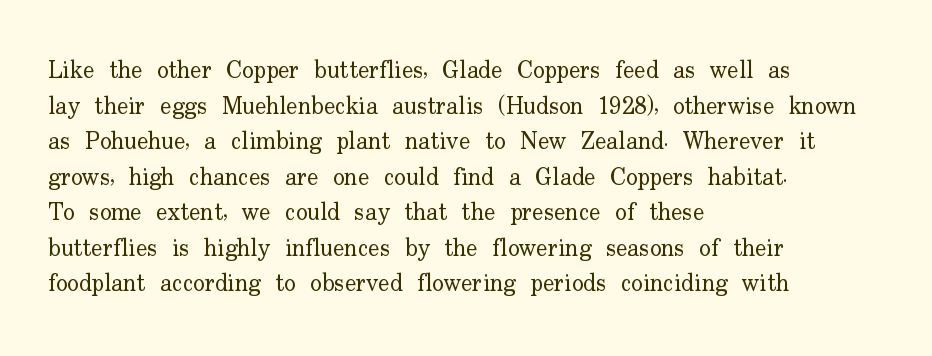
The image shows 24 px text type, upright; set left-aligned, normal line spacing (1.48x), normal letter spacing, not underlined.
